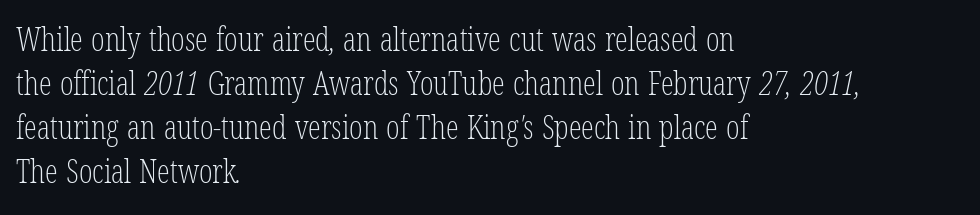
The image shows 32 px light, condensed serif type; set left-aligned, normal line spacing (1.37x), normal letter spacing, not underlined; low stroke contrast and a medium x-height.
